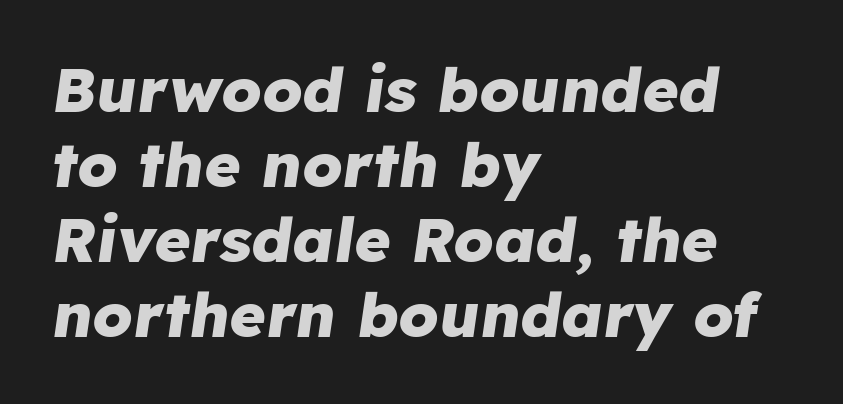
Q: Is the text bold? A: Yes.
Q: Is the text italic (slanted)? A: Yes, it leans right by about 8 degrees.
Q: Is the text underlined? A: No.
Q: How is the paragraph aligned? A: Left-aligned.
Q: Is the spacing between letters normal or unusually wide? A: Normal.
Q: Width (condensed, normal, or wide)? A: Normal.
Q: Stroke contrast? A: Low.
Q: x-height? A: Medium.
Q: Monospaced? A: No.
